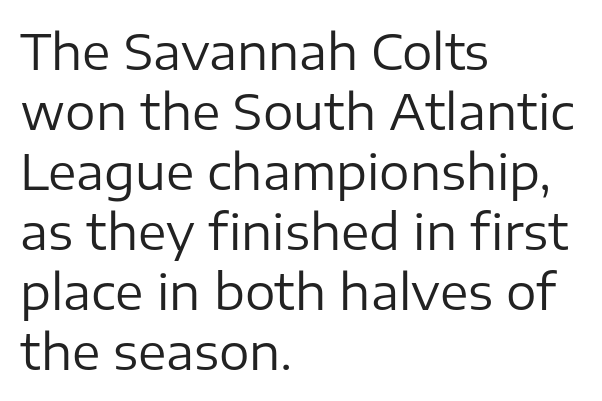
{"serif": "no", "italic": "no", "bold": "no", "weight": "regular", "width": "normal", "stroke_contrast": "low", "x_height": "medium", "monospaced": "no", "underline": "no", "align": "left", "line_spacing": "normal", "line_spacing_ratio": 1.25, "letter_spacing": "normal", "letter_spacing_em": 0.0, "glyph_px": 48}
